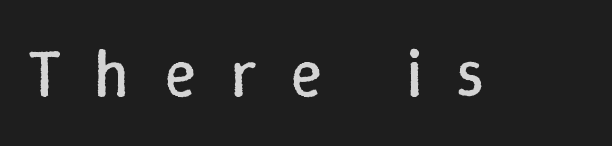
There is plenty of visible air inserted between adjacent glyphs. You can tell it's not italic because the verticals are truly vertical. Varying glyph widths throughout — classic text-font behaviour. Letters rest on an invisible, unmarked baseline.
